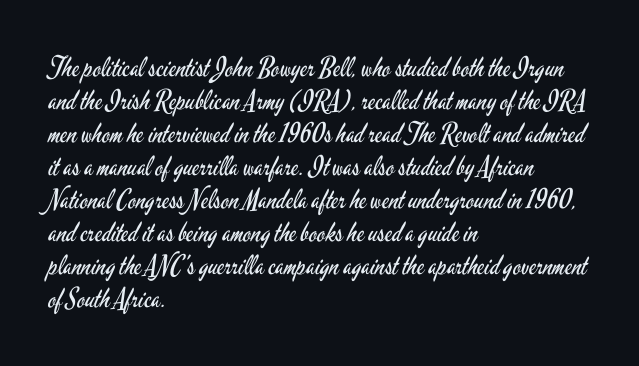
Q: Is the text bold? A: No.
Q: Is the text italic (slanted)? A: Yes.
Q: Is the text underlined? A: No.
Q: How is the paragraph aligned? A: Left-aligned.
Q: Is the spacing between letters normal or unusually wide? A: Normal.
